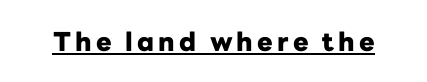
The font's upright variant was chosen for this text. Heavy-handed strokes throughout: this text is bold. Each line of the rendering has a horizontal stroke beneath the glyphs.
